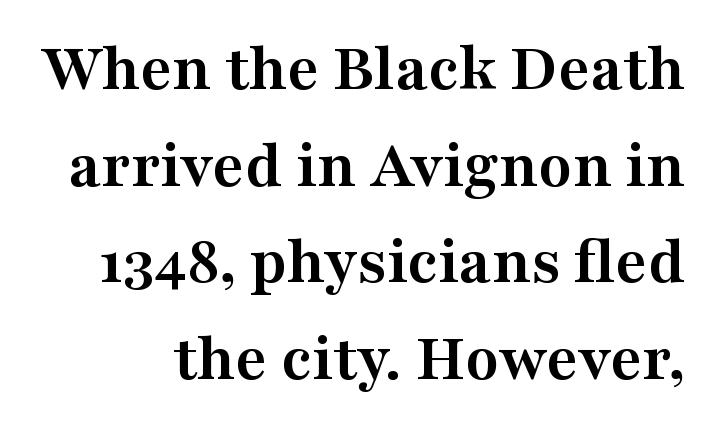
{"serif": "yes", "italic": "no", "bold": "yes", "weight": "semibold", "width": "wide", "stroke_contrast": "medium", "x_height": "medium", "monospaced": "no", "underline": "no", "line_spacing": "normal", "line_spacing_ratio": 1.4, "letter_spacing": "normal", "letter_spacing_em": 0.0, "glyph_px": 69}
